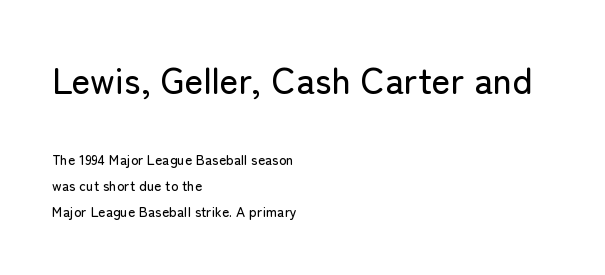
Q: Is the text italic (slanted)? A: No, it is upright.
Q: Is the typeface a serif or a sans-serif typeface? A: Sans-serif.
Q: Is the text underlined? A: No.
Q: How is the paragraph aligned? A: Left-aligned.
Q: Is the spacing between letters normal or unusually wide? A: Normal.
Q: Which block of text is set in a larger size, the first (top) or the second (bottom)? A: The first (top) one.
Q: Width (condensed, normal, or wide)? A: Normal.
Q: Stroke contrast? A: Low.
Q: x-height? A: Medium.
Q: Monospaced? A: No.
